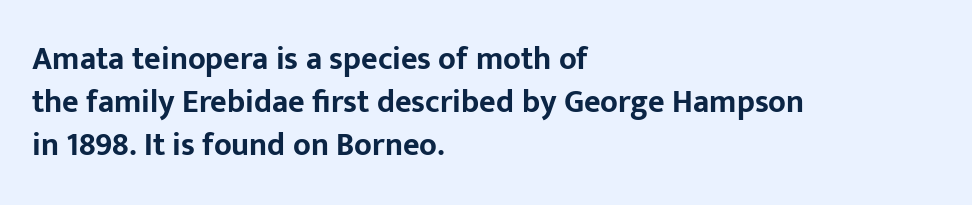
The image shows 32 px bold sans-serif type, upright; set left-aligned, normal line spacing (1.34x), normal letter spacing, not underlined; low stroke contrast and a medium x-height.
